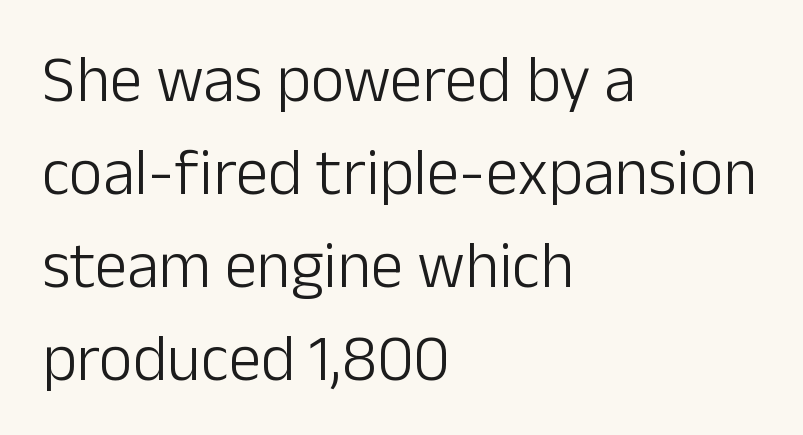
The image shows 65 px light sans-serif type, upright; set left-aligned, normal line spacing (1.43x), normal letter spacing, not underlined; low stroke contrast and a medium x-height.
